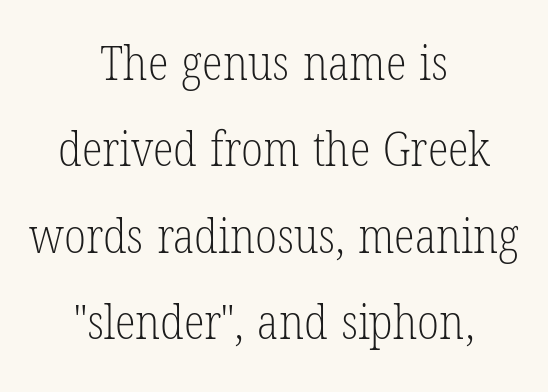
The image shows 48 px light, condensed serif type, upright; set centered, line spacing 1.8x, normal letter spacing, not underlined; low stroke contrast and a medium x-height.
